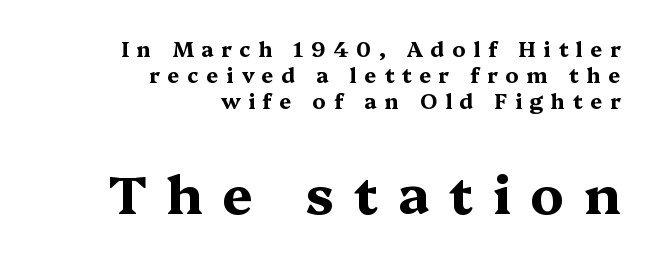
The image shows 53 px bold, wide serif type, upright; set right-aligned, normal line spacing (1.25x), unusually wide letter spacing (+0.37 em), not underlined; the second (bottom) block is 2.52x larger; medium stroke contrast and a medium x-height.
